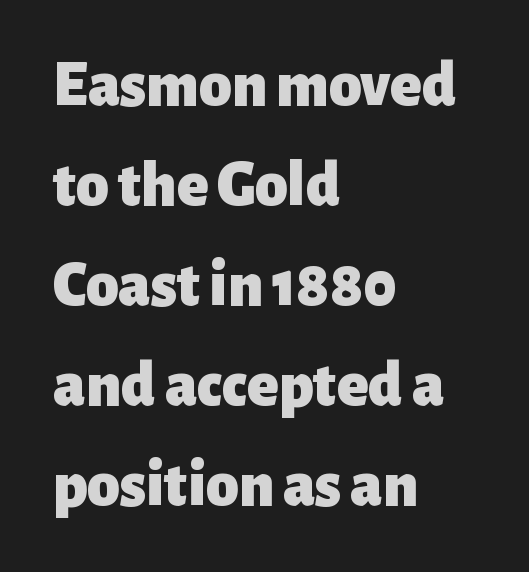
The image shows 65 px heavy sans-serif type, upright; set left-aligned, normal line spacing (1.54x), normal letter spacing, not underlined; low stroke contrast and a medium x-height.
